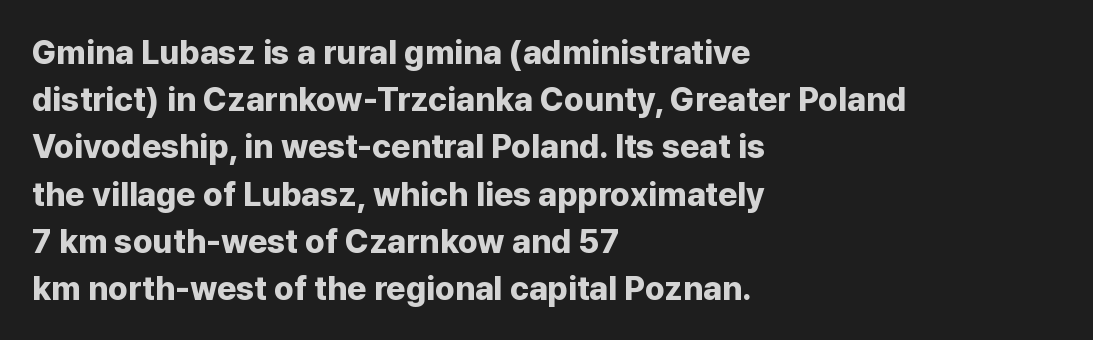
{"serif": "no", "italic": "no", "bold": "yes", "weight": "bold", "width": "normal", "stroke_contrast": "low", "x_height": "medium", "monospaced": "no", "underline": "no", "align": "left", "line_spacing": "normal", "line_spacing_ratio": 1.43, "letter_spacing": "normal", "letter_spacing_em": 0.0, "glyph_px": 33}
